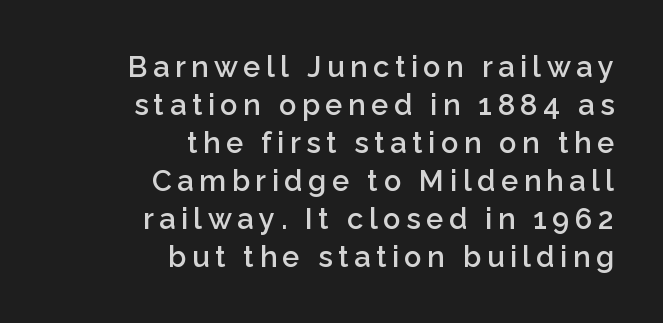
Q: Is the text bold? A: Semi-bold.
Q: Is the text italic (slanted)? A: No, it is upright.
Q: Is the typeface a serif or a sans-serif typeface? A: Sans-serif.
Q: Is the text underlined? A: No.
Q: How is the paragraph aligned? A: Right-aligned.
Q: Is the spacing between lines tight, normal or loose? A: Normal.
Q: Width (condensed, normal, or wide)? A: Normal.
Q: Stroke contrast? A: Low.
Q: x-height? A: Medium.
Q: Monospaced? A: No.
